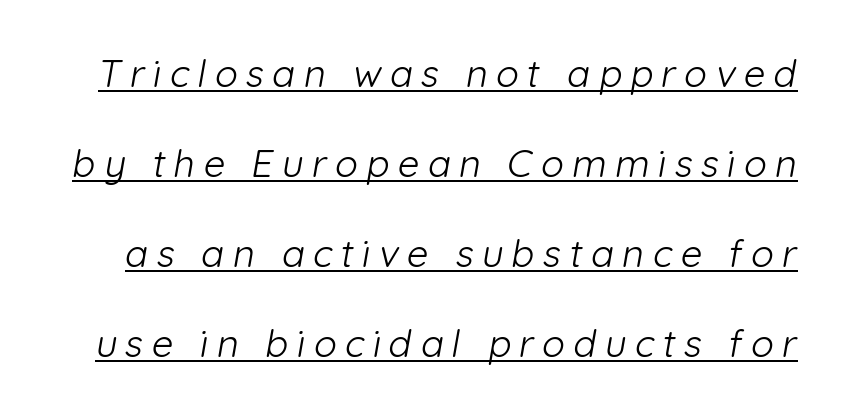
Q: Is the text bold? A: No.
Q: Is the typeface a serif or a sans-serif typeface? A: Sans-serif.
Q: Is the text underlined? A: Yes.
Q: Is the spacing between letters normal or unusually wide? A: Unusually wide.
Q: Is the spacing between lines tight, normal or loose? A: Loose.
Q: Width (condensed, normal, or wide)? A: Normal.
Q: Stroke contrast? A: Low.
Q: x-height? A: Medium.
Q: Monospaced? A: No.
